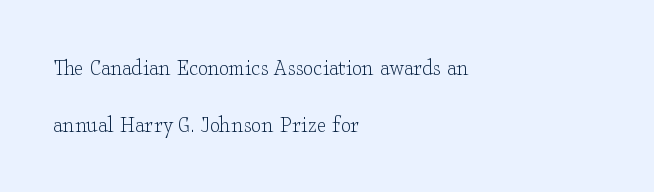
{"italic": "no", "bold": "no", "underline": "no", "align": "left", "line_spacing": "loose", "line_spacing_ratio": 2.27, "letter_spacing": "normal", "letter_spacing_em": 0.0, "glyph_px": 25}
